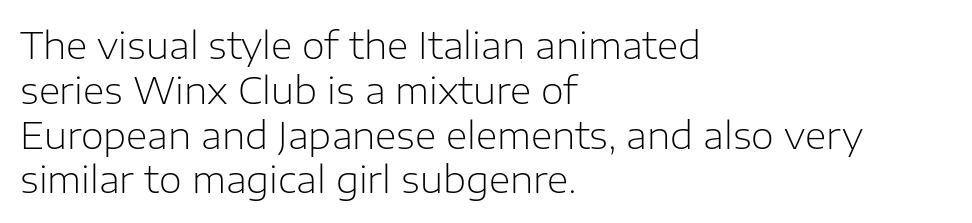
{"serif": "no", "italic": "no", "bold": "no", "weight": "light", "width": "normal", "stroke_contrast": "low", "x_height": "medium", "monospaced": "no", "underline": "no", "align": "left", "line_spacing_ratio": 1.21, "letter_spacing": "normal", "letter_spacing_em": 0.0, "glyph_px": 37}
